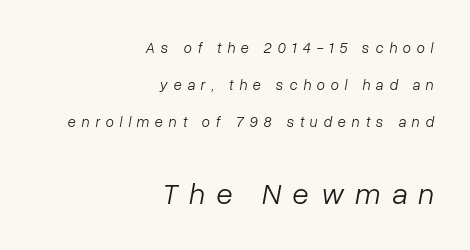
The image shows 30 px light type, italic (leaning right); set right-aligned, loose line spacing (2.46x), unusually wide letter spacing (+0.39 em), not underlined; the second (bottom) block is 2.0x larger; low stroke contrast and a medium x-height.
